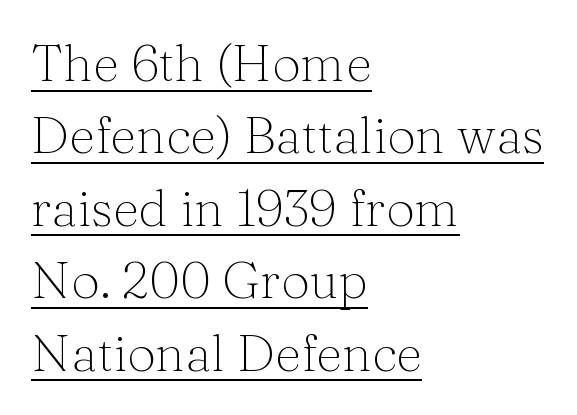
{"serif": "yes", "italic": "no", "bold": "no", "weight": "light", "width": "normal", "stroke_contrast": "medium", "x_height": "medium", "monospaced": "no", "underline": "yes", "align": "left", "line_spacing": "normal", "line_spacing_ratio": 1.42, "letter_spacing": "normal", "letter_spacing_em": 0.0, "glyph_px": 51}
